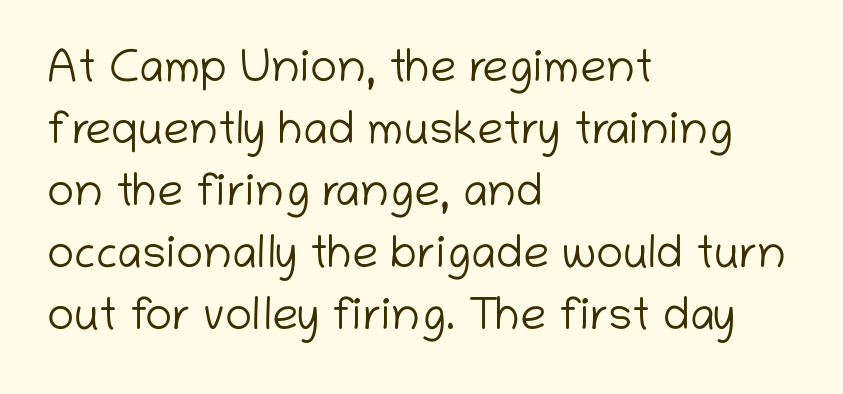
{"serif": "no", "italic": "no", "bold": "no", "weight": "light", "width": "normal", "stroke_contrast": "low", "x_height": "medium", "monospaced": "no", "underline": "no", "align": "left", "line_spacing": "normal", "line_spacing_ratio": 1.35, "letter_spacing": "normal", "letter_spacing_em": 0.0, "glyph_px": 46}
